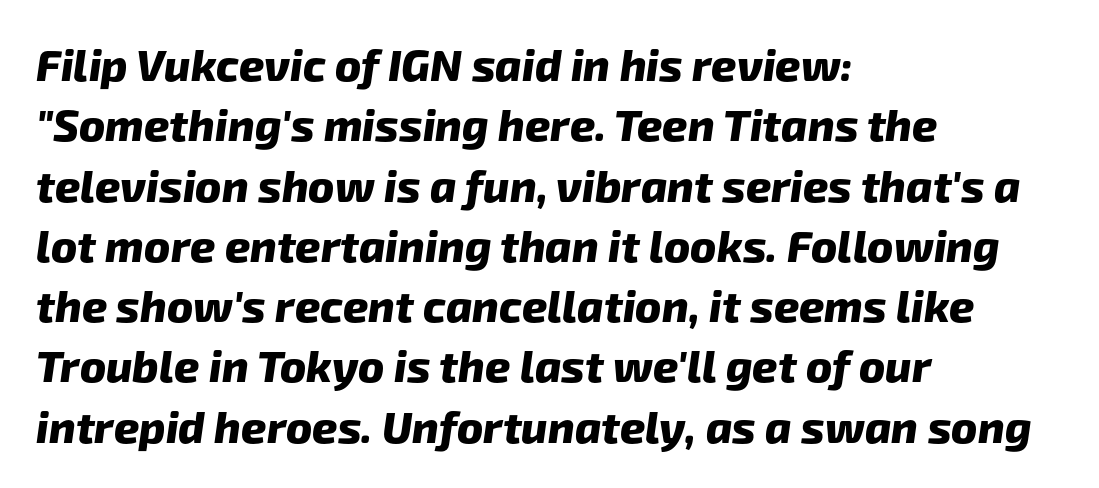
Any mark beneath the type? The region is blank. The setting favours the left margin, as ordinary paragraphs usually do. You can tell from the bare stems that sans-serif type was used. Here the designer chose a conventional face with non-uniform glyph widths.
